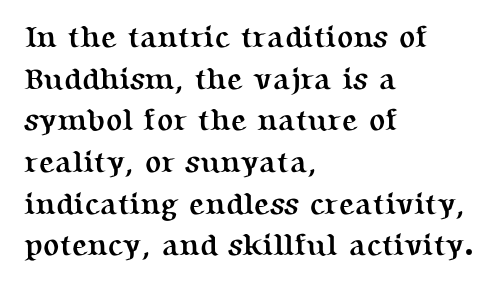
Q: Is the text bold? A: Yes.
Q: Is the text italic (slanted)? A: No, it is upright.
Q: Is the typeface a serif or a sans-serif typeface? A: Serif.
Q: Is the text underlined? A: No.
Q: How is the paragraph aligned? A: Left-aligned.
Q: Is the spacing between letters normal or unusually wide? A: Normal.
Q: Is the spacing between lines tight, normal or loose? A: Normal.
Q: Width (condensed, normal, or wide)? A: Normal.
Q: Stroke contrast? A: Medium.
Q: x-height? A: Medium.
Q: Monospaced? A: No.
